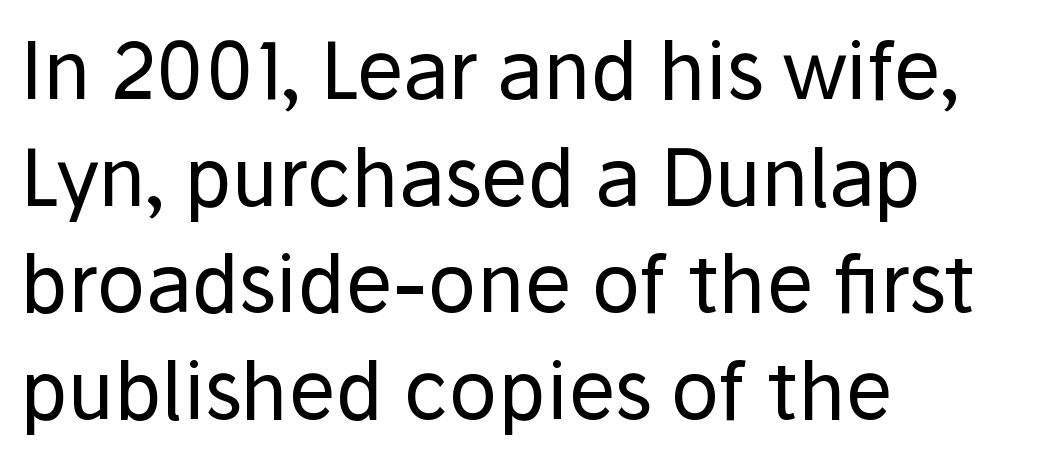
Weight: in the light-to-regular range. The lines in this sample share a left origin and differ only in where they stop. You can tell from the bare stems that sans-serif type was used. Decoration check: the copy has no underline.
